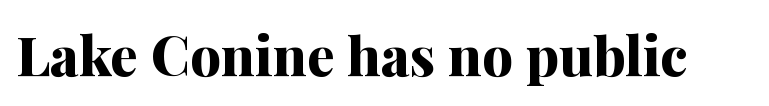
{"serif": "yes", "italic": "no", "bold": "yes", "weight": "bold", "width": "normal", "stroke_contrast": "medium", "x_height": "medium", "monospaced": "no", "underline": "no", "letter_spacing": "normal", "letter_spacing_em": 0.0, "glyph_px": 55}
